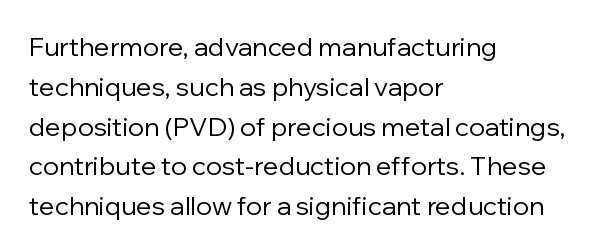
The image shows 26 px text type, upright; set left-aligned, normal line spacing (1.53x), normal letter spacing, not underlined.
